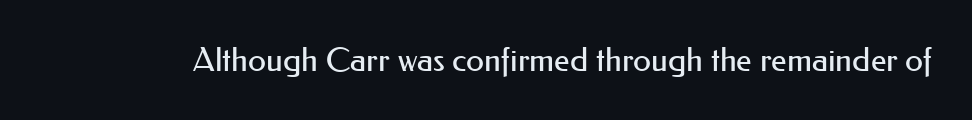
Q: Is the text bold? A: No.
Q: Is the text italic (slanted)? A: No, it is upright.
Q: Is the typeface a serif or a sans-serif typeface? A: Sans-serif.
Q: Is the text underlined? A: No.
Q: Is the spacing between letters normal or unusually wide? A: Normal.
Q: Width (condensed, normal, or wide)? A: Normal.
Q: Stroke contrast? A: Medium.
Q: x-height? A: Small.
Q: Monospaced? A: No.
